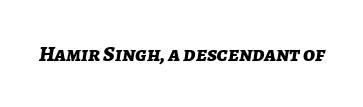
{"italic": "yes", "lean": "right", "slant_degrees": 7, "bold": "yes", "underline": "no", "letter_spacing": "normal", "letter_spacing_em": 0.0, "glyph_px": 22}
